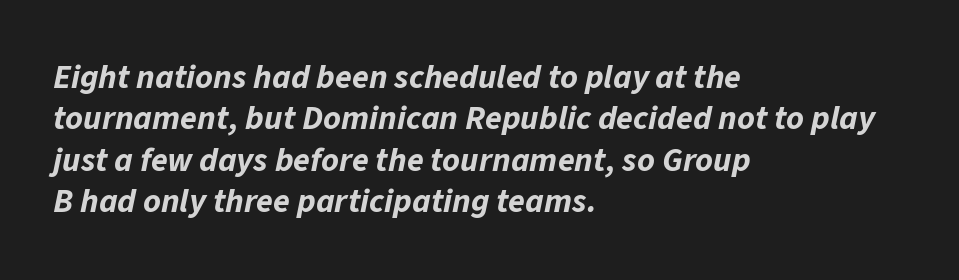
Q: Is the text bold? A: Yes.
Q: Is the text italic (slanted)? A: Yes, it leans right by about 11 degrees.
Q: Is the text underlined? A: No.
Q: How is the paragraph aligned? A: Left-aligned.
Q: Is the spacing between letters normal or unusually wide? A: Normal.
Q: Width (condensed, normal, or wide)? A: Normal.
Q: Stroke contrast? A: Low.
Q: x-height? A: Medium.
Q: Monospaced? A: No.
